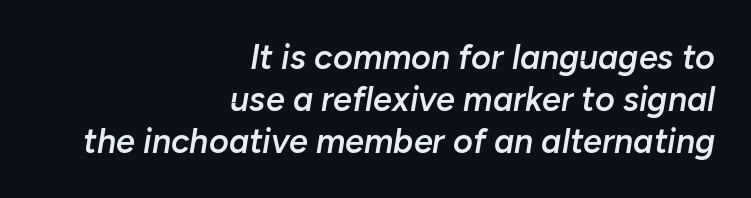
The image shows 34 px semibold type, italic (leaning right); set right-aligned, line spacing 1.23x, normal letter spacing, not underlined; low stroke contrast and a medium x-height.
